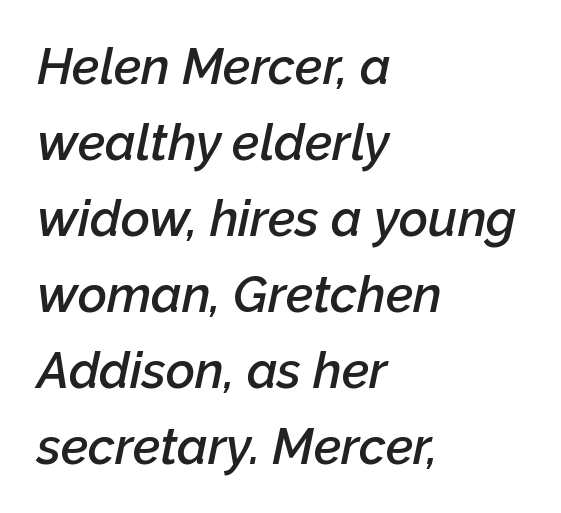
{"italic": "yes", "lean": "right", "slant_degrees": 12, "bold": "semi", "weight": "semibold", "width": "normal", "stroke_contrast": "low", "x_height": "medium", "monospaced": "no", "underline": "no", "align": "left", "line_spacing": "normal", "line_spacing_ratio": 1.52, "letter_spacing": "normal", "letter_spacing_em": 0.0, "glyph_px": 50}
